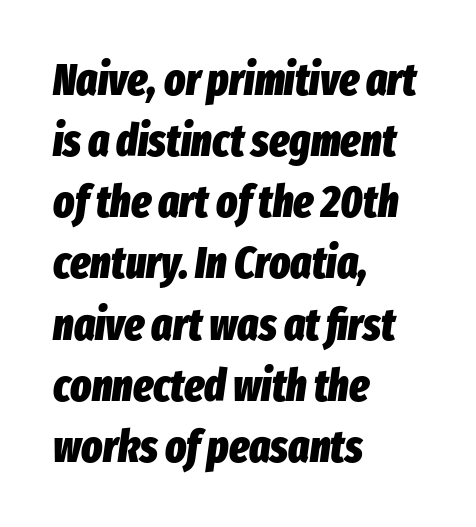
Only glyphs here, with clear space below each row. Rows of type keep a routine distance in the vertical direction. This sample uses an oblique cut, with every glyph tilted off the vertical. Plenty of ink on the page — the face is bold. Here the designer chose a conventional face with non-uniform glyph widths.
